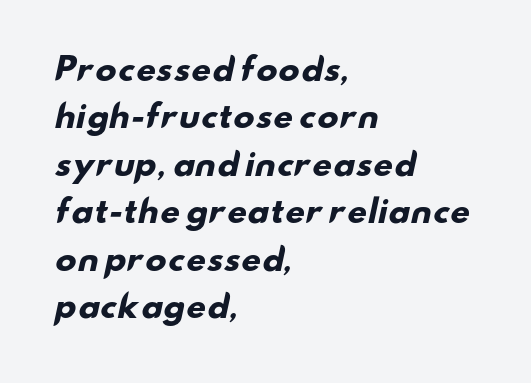
The image shows 31 px heavy, wide sans-serif type; set left-aligned, normal line spacing (1.53x), normal letter spacing, not underlined; low stroke contrast and a small x-height.
